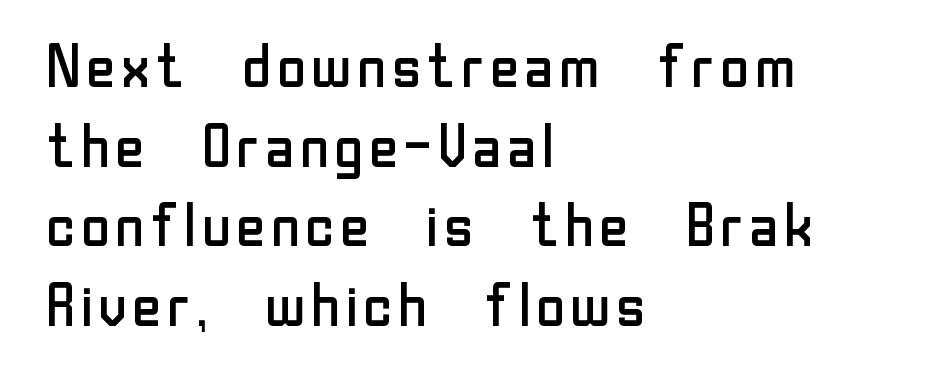
The space beneath each line is pristine and unruled. Stroke terminals: plain, sans-serif. The typesetter chose a ragged-right arrangement here. These lines are rendered in a variable-pitch font. The letterforms sit shoulder to shoulder at normal distance. Nothing heavy about these letters — not bold at all.
